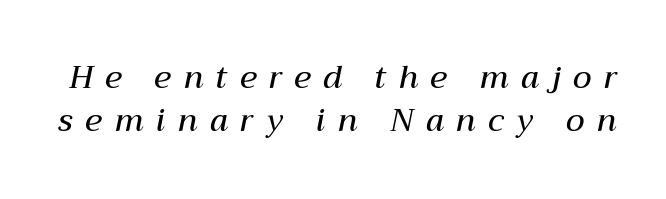
Q: Is the text bold? A: Semi-bold.
Q: Is the text italic (slanted)? A: Yes, it leans right by about 12 degrees.
Q: Is the text underlined? A: No.
Q: Is the spacing between letters normal or unusually wide? A: Unusually wide.
Q: Is the spacing between lines tight, normal or loose? A: Normal.
Q: Width (condensed, normal, or wide)? A: Normal.
Q: Stroke contrast? A: Medium.
Q: x-height? A: Medium.
Q: Monospaced? A: No.
